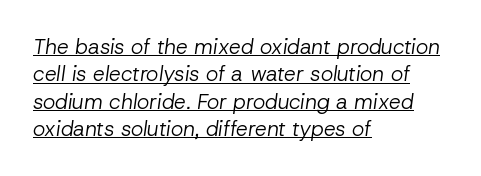
Q: Is the text bold? A: No.
Q: Is the text italic (slanted)? A: Yes, it leans right by about 8 degrees.
Q: Is the text underlined? A: Yes.
Q: How is the paragraph aligned? A: Left-aligned.
Q: Is the spacing between letters normal or unusually wide? A: Normal.
Q: Is the spacing between lines tight, normal or loose? A: Normal.
